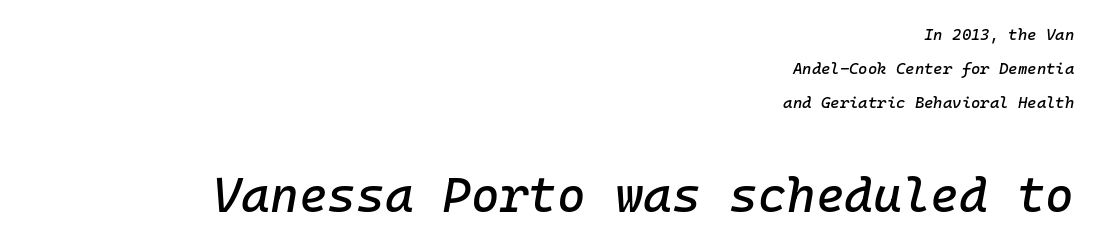
The image shows 49 px text type, italic (leaning right); set right-aligned, loose line spacing (2.12x), normal letter spacing, not underlined; the second (bottom) block is 3.06x larger; low stroke contrast and a medium x-height.
